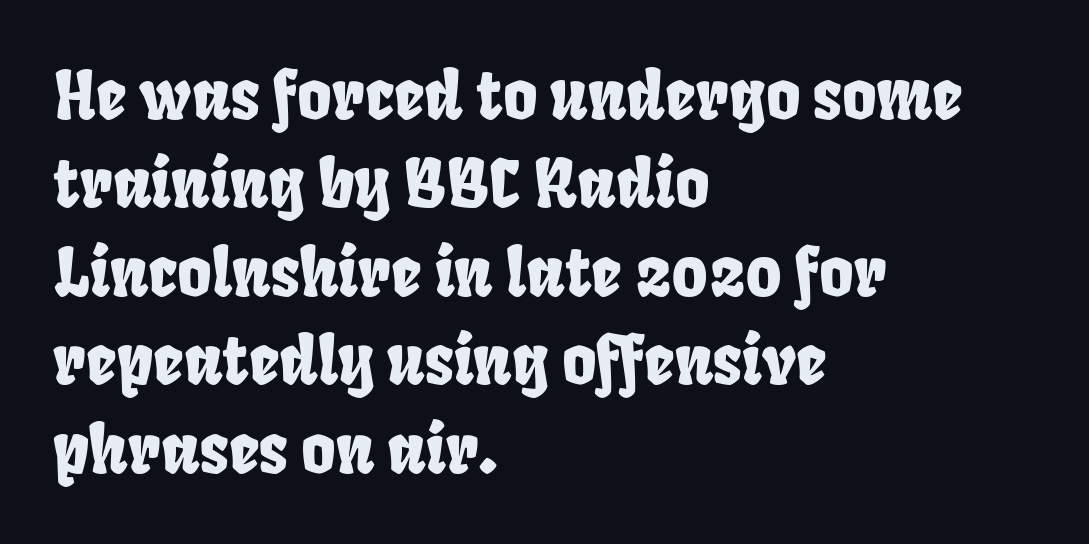
A normal amount of white space separates one row of letters from the next. The typesetter chose a ragged-right arrangement here. Character widths vary here, with narrow letters taking less room than wide ones. Caption: standard tracking, unaltered. Does the type have serifs? No, each stem ends abruptly.
